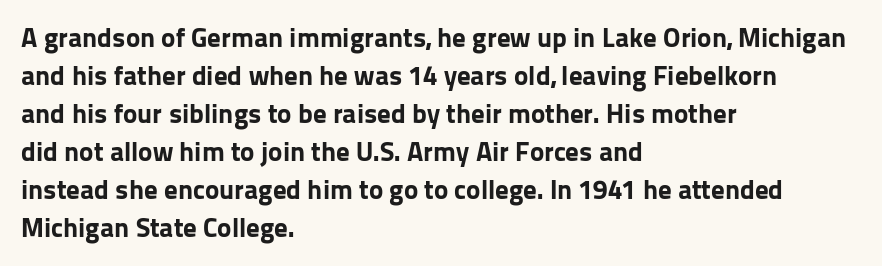
The image shows 27 px bold type, upright; set left-aligned, normal line spacing (1.41x), normal letter spacing, not underlined.
